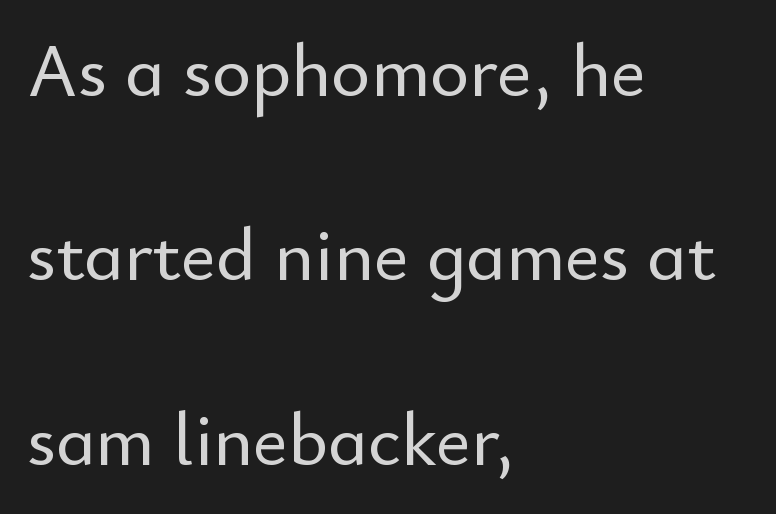
Q: Is the text italic (slanted)? A: No, it is upright.
Q: Is the typeface a serif or a sans-serif typeface? A: Sans-serif.
Q: Is the text underlined? A: No.
Q: How is the paragraph aligned? A: Left-aligned.
Q: Is the spacing between letters normal or unusually wide? A: Normal.
Q: Is the spacing between lines tight, normal or loose? A: Loose.
Q: Width (condensed, normal, or wide)? A: Normal.
Q: Stroke contrast? A: Low.
Q: x-height? A: Small.
Q: Monospaced? A: No.
